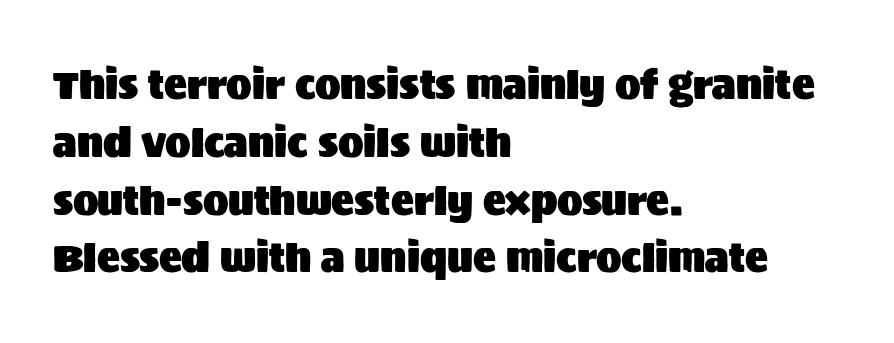
Q: Is the text italic (slanted)? A: No, it is upright.
Q: Is the typeface a serif or a sans-serif typeface? A: Sans-serif.
Q: Is the text underlined? A: No.
Q: How is the paragraph aligned? A: Left-aligned.
Q: Is the spacing between letters normal or unusually wide? A: Normal.
Q: Is the spacing between lines tight, normal or loose? A: Normal.
Q: Width (condensed, normal, or wide)? A: Normal.
Q: Stroke contrast? A: Medium.
Q: x-height? A: Large.
Q: Monospaced? A: No.
